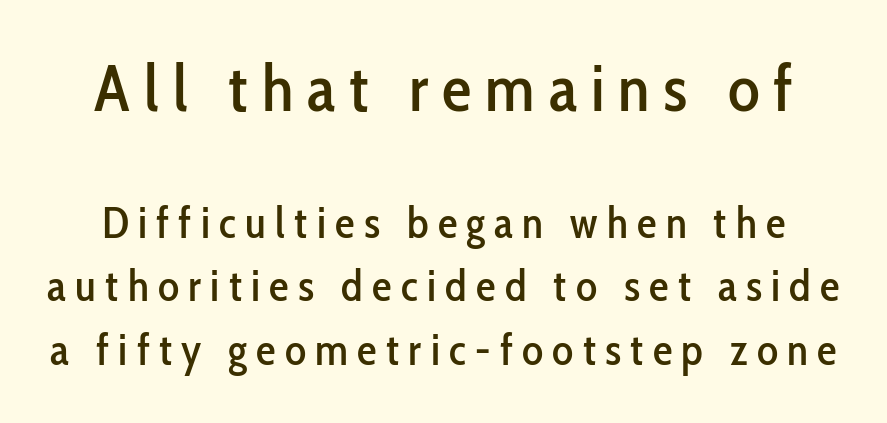
Q: Is the text italic (slanted)? A: No, it is upright.
Q: Is the typeface a serif or a sans-serif typeface? A: Sans-serif.
Q: Is the text underlined? A: No.
Q: Is the spacing between letters normal or unusually wide? A: Unusually wide.
Q: Is the spacing between lines tight, normal or loose? A: Normal.
Q: Which block of text is set in a larger size, the first (top) or the second (bottom)? A: The first (top) one.
Q: Width (condensed, normal, or wide)? A: Condensed.
Q: Stroke contrast? A: Low.
Q: x-height? A: Medium.
Q: Monospaced? A: No.
